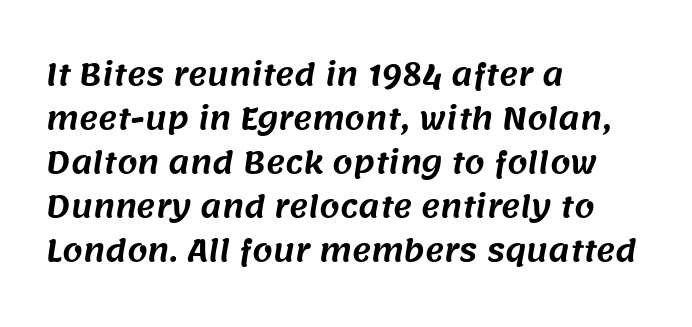
Q: Is the typeface a serif or a sans-serif typeface? A: Sans-serif.
Q: Is the text underlined? A: No.
Q: How is the paragraph aligned? A: Left-aligned.
Q: Is the spacing between letters normal or unusually wide? A: Normal.
Q: Is the spacing between lines tight, normal or loose? A: Normal.
Q: Width (condensed, normal, or wide)? A: Normal.
Q: Stroke contrast? A: Medium.
Q: x-height? A: Large.
Q: Monospaced? A: No.
